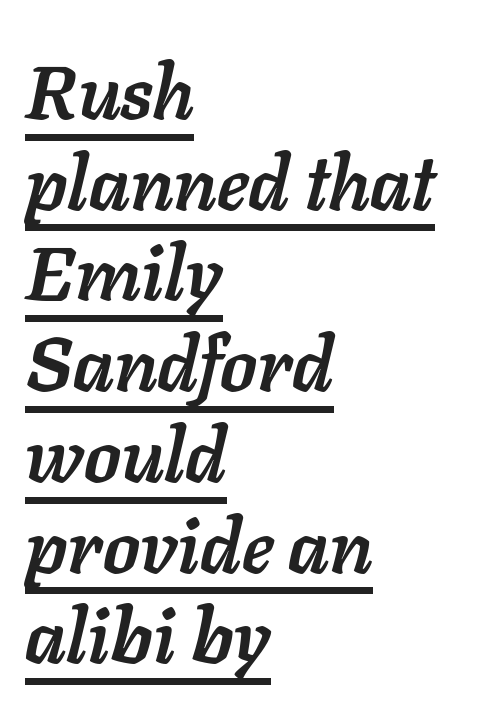
The image shows 75 px semibold type, italic (leaning right); set left-aligned, line spacing 1.21x, normal letter spacing, underlined; low stroke contrast and a medium x-height.
